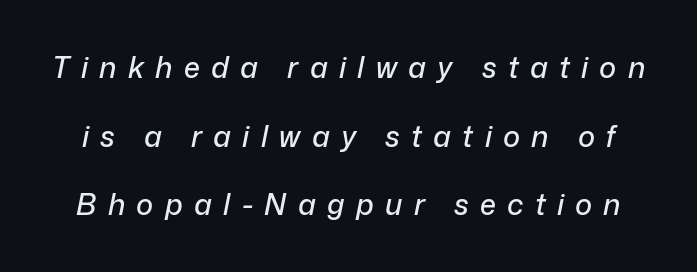
Q: Is the text italic (slanted)? A: Yes, it leans right by about 12 degrees.
Q: Is the text underlined? A: No.
Q: Is the spacing between letters normal or unusually wide? A: Unusually wide.
Q: Is the spacing between lines tight, normal or loose? A: Loose.
Q: Width (condensed, normal, or wide)? A: Normal.
Q: Stroke contrast? A: Low.
Q: x-height? A: Medium.
Q: Monospaced? A: No.
